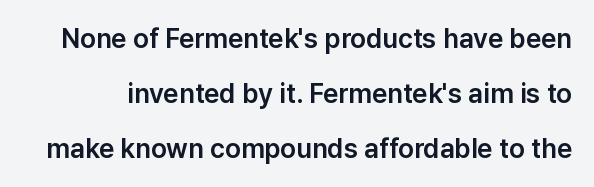
The image shows 27 px text type, upright; set loose line spacing (2.03x), normal letter spacing, not underlined.
